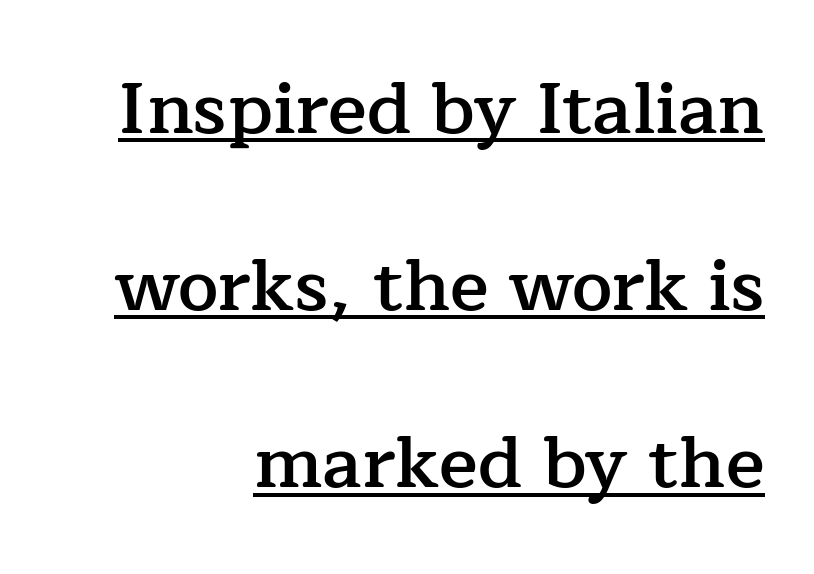
{"serif": "yes", "italic": "no", "bold": "semi", "weight": "semibold", "width": "normal", "stroke_contrast": "low", "x_height": "medium", "monospaced": "no", "underline": "yes", "align": "right", "line_spacing": "loose", "line_spacing_ratio": 2.46, "letter_spacing": "normal", "letter_spacing_em": 0.0, "glyph_px": 72}
